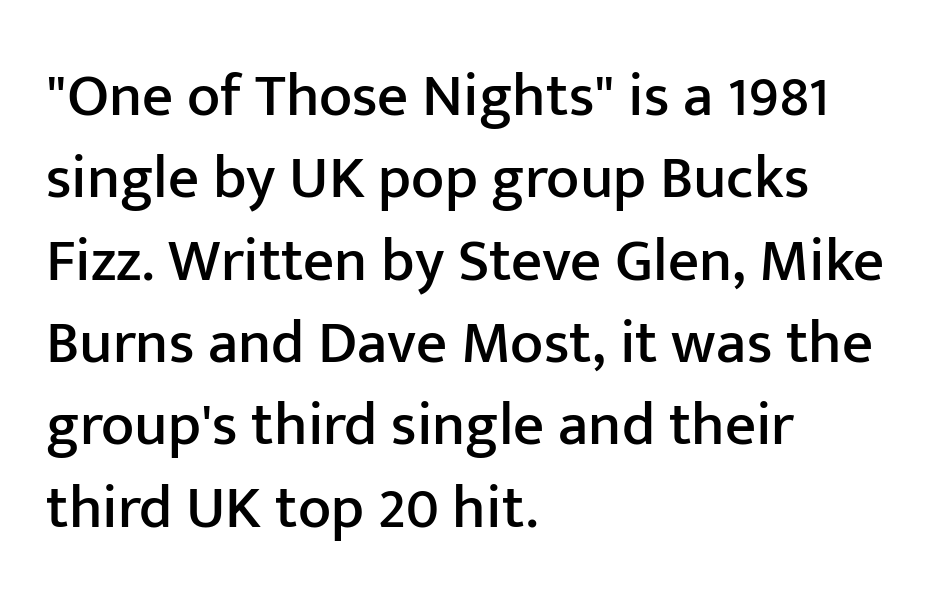
The line texture is even and compact thanks to regular tracking. Spacing verdict: proportional, widths tailored to each character. Short and long lines alike share a common starting point at left. Nope, not italic — everything's standing straight. This sample uses a sans-serif face.
